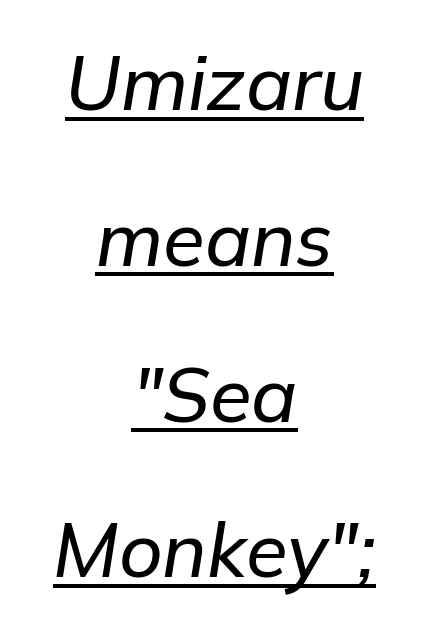
The image shows 76 px text type, italic (leaning right); set centered, loose line spacing (2.05x), normal letter spacing, underlined; low stroke contrast and a medium x-height.
